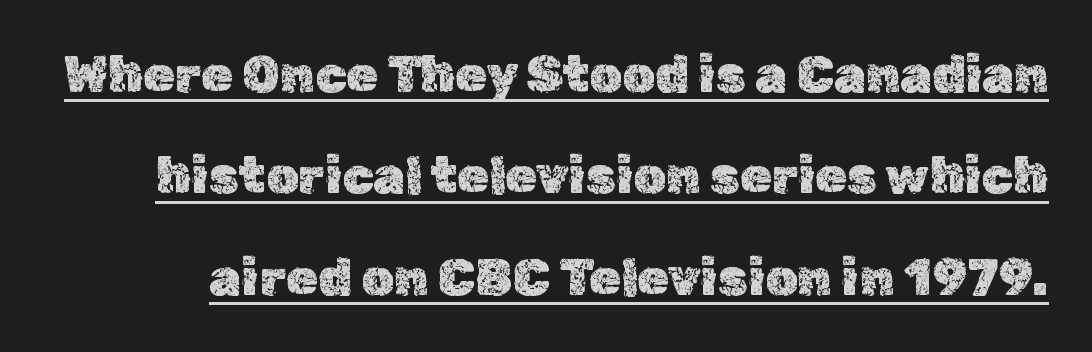
Spacing between characters is what you'd get straight out of the box. The vertical gap from one line to the next is large. Proportional: the letters do not fall into vertical columns. Is there an underline? Yes — a line sits under the letters.
